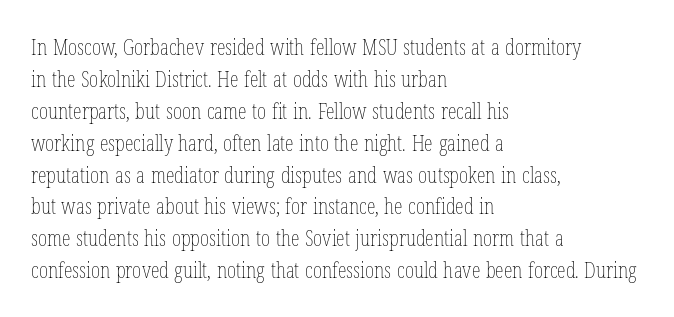
{"italic": "no", "bold": "no", "underline": "no", "align": "left", "line_spacing": "normal", "line_spacing_ratio": 1.45, "letter_spacing": "normal", "letter_spacing_em": 0.0, "glyph_px": 22}
